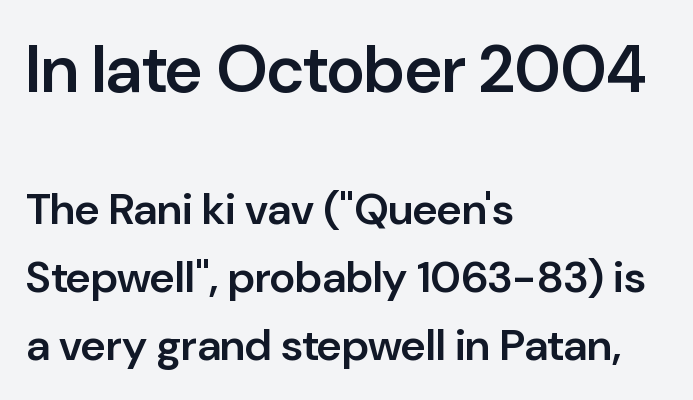
{"serif": "no", "italic": "no", "bold": "semi", "weight": "semibold", "width": "normal", "stroke_contrast": "low", "x_height": "medium", "monospaced": "no", "underline": "no", "align": "left", "line_spacing": "normal", "line_spacing_ratio": 1.54, "letter_spacing": "normal", "letter_spacing_em": 0.0, "larger_block": "first", "size_ratio": 1.5, "glyph_px": 66}
